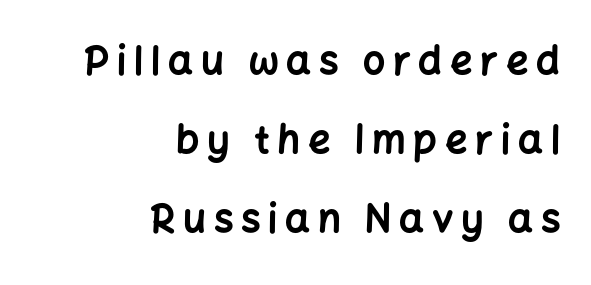
{"serif": "no", "italic": "no", "bold": "yes", "weight": "bold", "width": "normal", "stroke_contrast": "low", "x_height": "medium", "monospaced": "no", "underline": "no", "align": "right", "line_spacing": "loose", "line_spacing_ratio": 2.02, "letter_spacing": "wide", "letter_spacing_em": 0.2, "glyph_px": 39}
